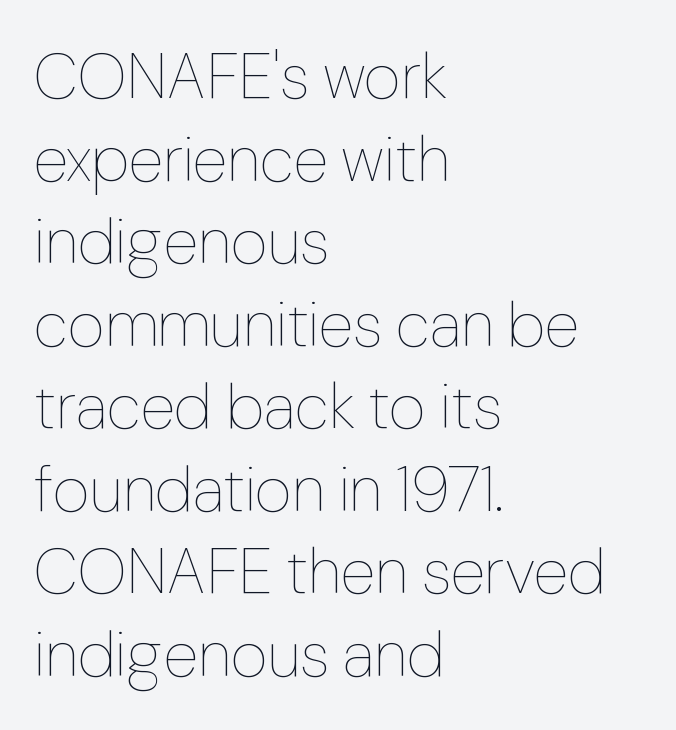
The image shows 64 px thin type, upright; set left-aligned, normal line spacing (1.29x), normal letter spacing, not underlined; low stroke contrast and a medium x-height.
